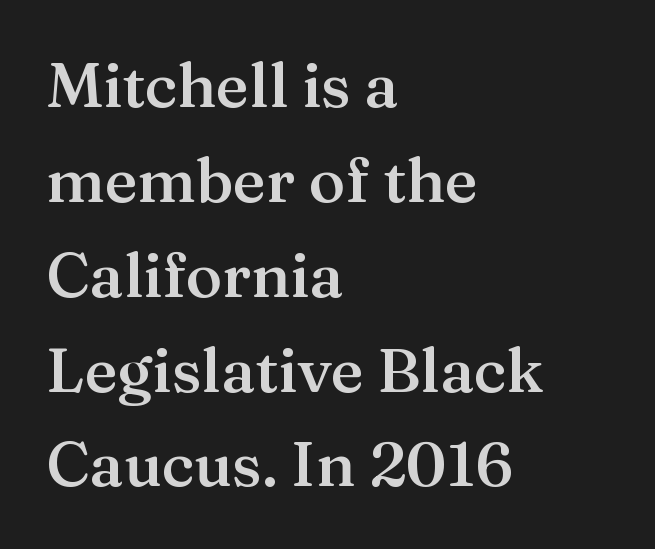
{"serif": "yes", "italic": "no", "bold": "semi", "weight": "semibold", "width": "normal", "stroke_contrast": "medium", "x_height": "medium", "monospaced": "no", "underline": "no", "align": "left", "line_spacing": "normal", "line_spacing_ratio": 1.53, "letter_spacing": "normal", "letter_spacing_em": 0.0, "glyph_px": 62}
